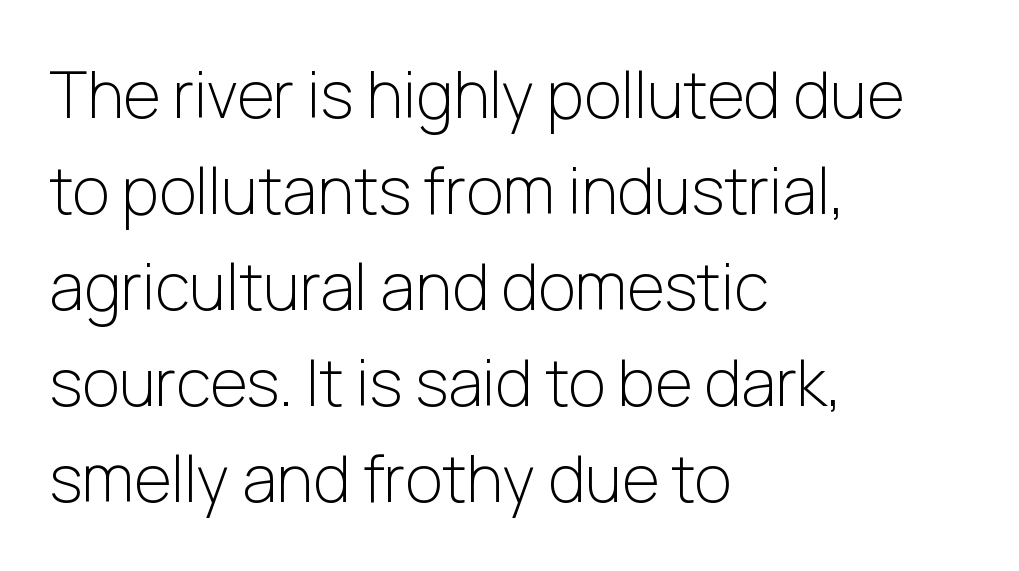
{"serif": "no", "italic": "no", "bold": "no", "weight": "light", "width": "normal", "stroke_contrast": "low", "x_height": "medium", "monospaced": "no", "underline": "no", "align": "left", "line_spacing": "normal", "line_spacing_ratio": 1.5, "letter_spacing": "normal", "letter_spacing_em": 0.0, "glyph_px": 64}
